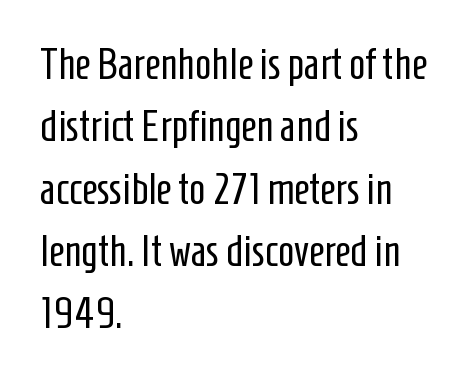
Alignment: flush left. You could not count columns in this text — the font is proportionally spaced. The typography opts for an upright posture over an oblique one. The space between consecutive lines is moderate. The passage shown is not underscored anywhere. The font is comparable to plain body text, perhaps lighter.
